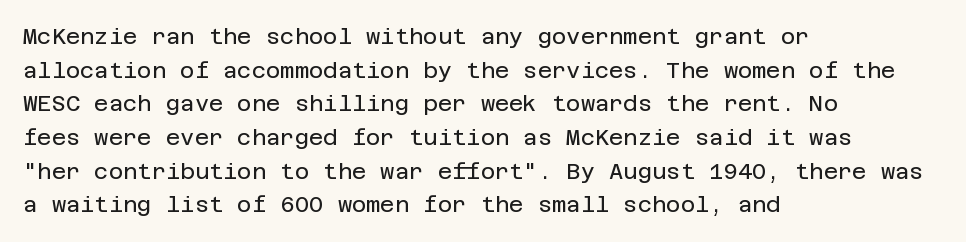
{"italic": "no", "bold": "no", "underline": "no", "align": "left", "line_spacing": "normal", "line_spacing_ratio": 1.53, "letter_spacing": "normal", "letter_spacing_em": 0.0, "glyph_px": 22}
